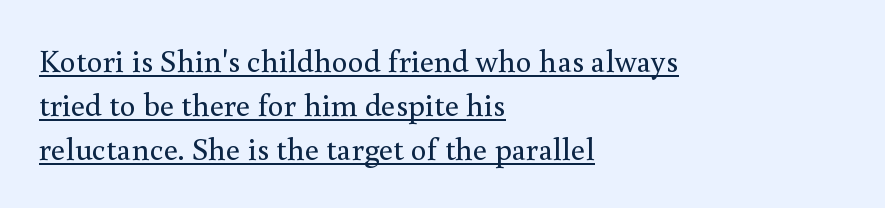
Which margin do the lines hug? The left one — the right edge is uneven. The passage shown is typed in a proportional face where columns would drift. A continuous stroke trails under the words, as in a hyperlink. Baseline-to-baseline distance is the conventional proportion of letter height. Notice how the stems are strictly vertical — no italics here.
